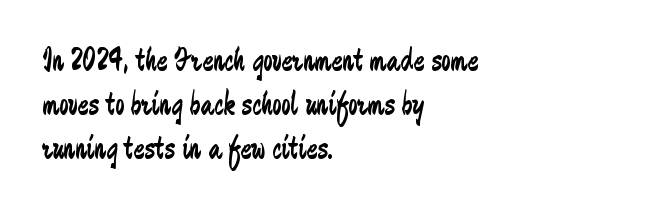
Q: Is the text bold? A: No.
Q: Is the text italic (slanted)? A: Yes.
Q: Is the typeface a serif or a sans-serif typeface? A: Sans-serif.
Q: Is the text underlined? A: No.
Q: How is the paragraph aligned? A: Left-aligned.
Q: Is the spacing between letters normal or unusually wide? A: Normal.
Q: Is the spacing between lines tight, normal or loose? A: Normal.
Q: Width (condensed, normal, or wide)? A: Condensed.
Q: Stroke contrast? A: Low.
Q: x-height? A: Medium.
Q: Monospaced? A: No.
